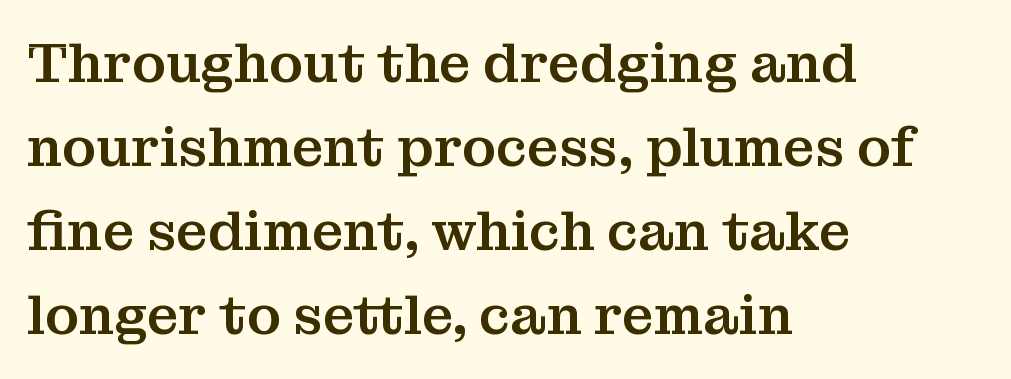
Q: Is the text italic (slanted)? A: No, it is upright.
Q: Is the typeface a serif or a sans-serif typeface? A: Serif.
Q: Is the text underlined? A: No.
Q: How is the paragraph aligned? A: Left-aligned.
Q: Is the spacing between letters normal or unusually wide? A: Normal.
Q: Is the spacing between lines tight, normal or loose? A: Normal.
Q: Width (condensed, normal, or wide)? A: Normal.
Q: Stroke contrast? A: Medium.
Q: x-height? A: Medium.
Q: Monospaced? A: No.
